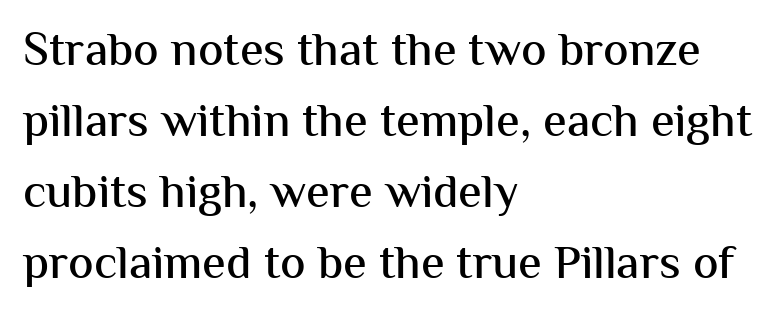
{"serif": "no", "italic": "no", "width": "normal", "stroke_contrast": "medium", "x_height": "medium", "monospaced": "no", "underline": "no", "align": "left", "line_spacing": "normal", "line_spacing_ratio": 1.48, "letter_spacing": "normal", "letter_spacing_em": 0.0, "glyph_px": 48}
